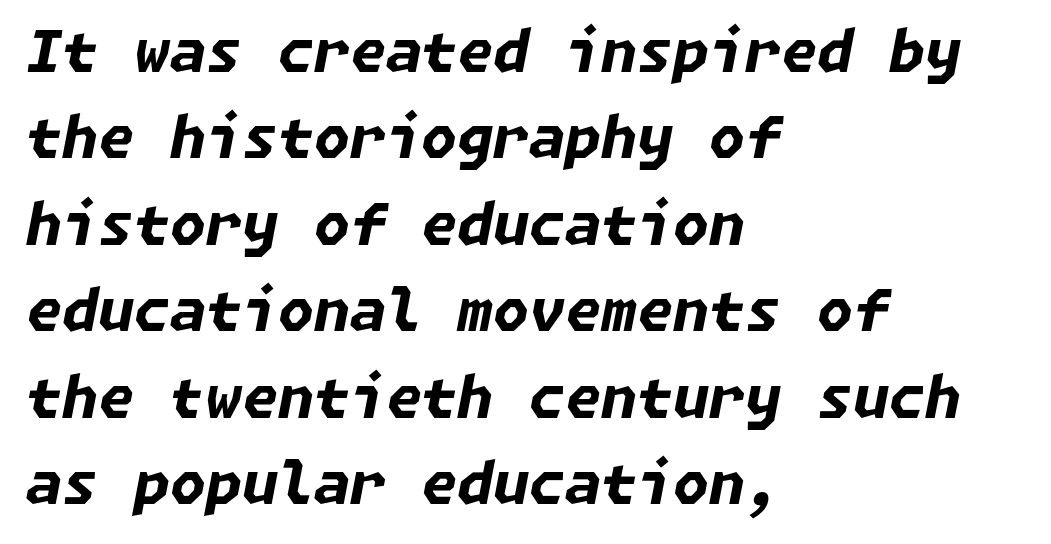
Q: Is the text bold? A: Yes.
Q: Is the text italic (slanted)? A: Yes, it leans right by about 11 degrees.
Q: Is the text underlined? A: No.
Q: How is the paragraph aligned? A: Left-aligned.
Q: Is the spacing between letters normal or unusually wide? A: Normal.
Q: Is the spacing between lines tight, normal or loose? A: Normal.
Q: Width (condensed, normal, or wide)? A: Normal.
Q: Stroke contrast? A: Low.
Q: x-height? A: Medium.
